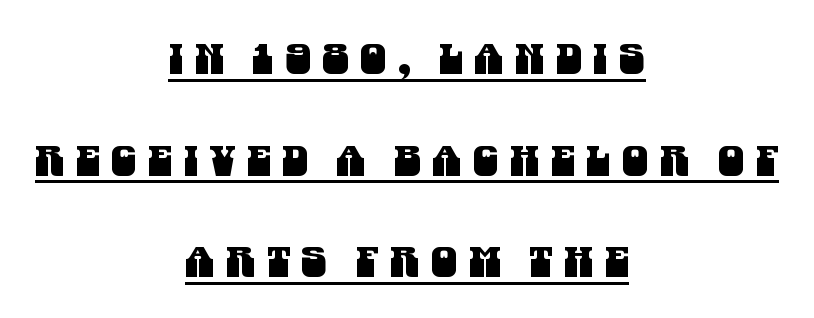
Q: Is the typeface a serif or a sans-serif typeface? A: Sans-serif.
Q: Is the text underlined? A: Yes.
Q: How is the paragraph aligned? A: Centered.
Q: Is the spacing between letters normal or unusually wide? A: Unusually wide.
Q: Is the spacing between lines tight, normal or loose? A: Loose.
Q: Width (condensed, normal, or wide)? A: Condensed.
Q: Stroke contrast? A: Medium.
Q: x-height? A: Large.
Q: Monospaced? A: No.
